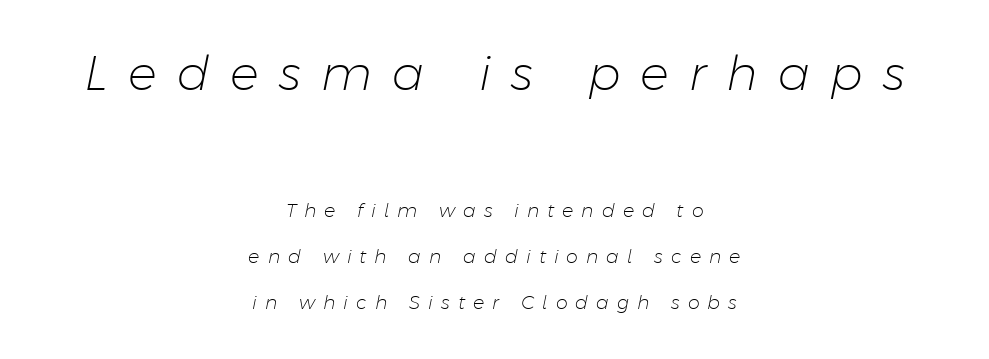
The image shows 48 px light type, italic (leaning right); set centered, loose line spacing (2.41x), unusually wide letter spacing (+0.42 em), not underlined; the first (top) block is 2.53x larger; low stroke contrast and a medium x-height.
